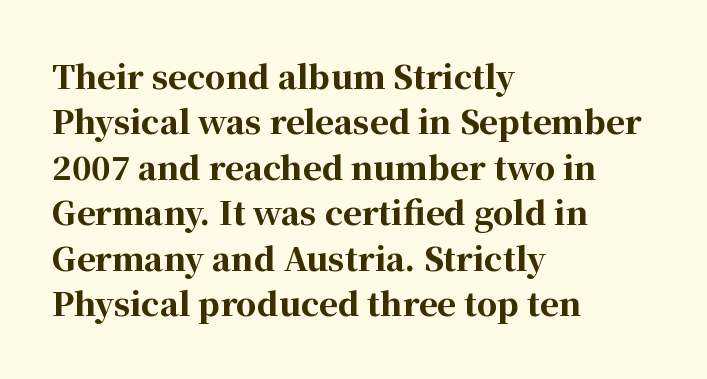
Left-aligned paragraph, ragged on the right. In terms of letterspacing, this is plain default setting. Classification — serif. Designer's note — italics off, roman on. The rendering uses natural spacing where letterforms have individual widths. Normally led — the rows are evenly, conventionally spaced.
